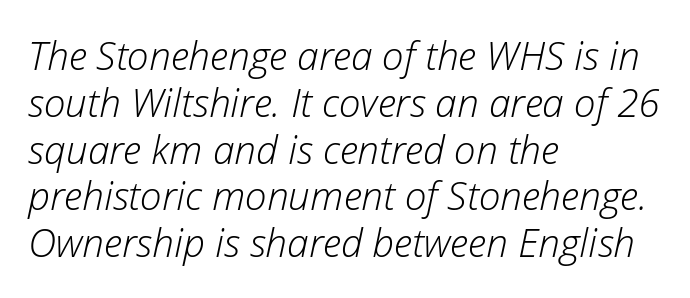
Q: Is the text bold? A: No.
Q: Is the text italic (slanted)? A: Yes, it leans right by about 12 degrees.
Q: Is the text underlined? A: No.
Q: How is the paragraph aligned? A: Left-aligned.
Q: Is the spacing between letters normal or unusually wide? A: Normal.
Q: Width (condensed, normal, or wide)? A: Normal.
Q: Stroke contrast? A: Low.
Q: x-height? A: Medium.
Q: Monospaced? A: No.
